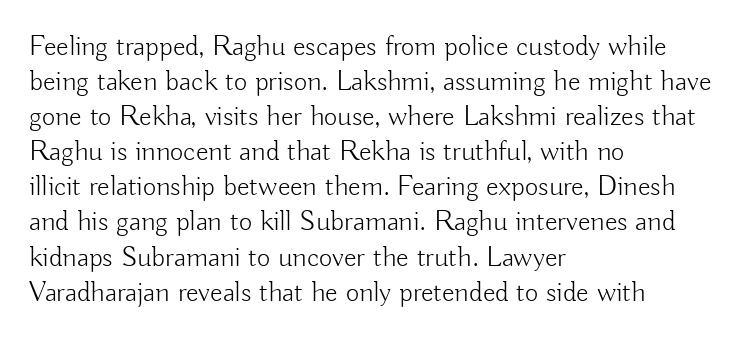
The image shows 29 px light sans-serif type, upright; set left-aligned, line spacing 1.21x, normal letter spacing, not underlined; low stroke contrast and a small x-height.
